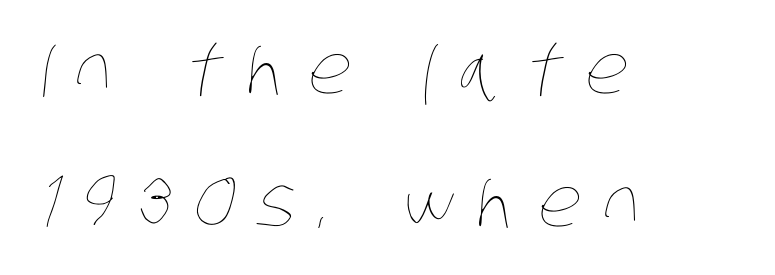
The image shows 67 px thin, condensed type; set left-aligned, loose line spacing (1.98x), unusually wide letter spacing (+0.34 em), not underlined; low stroke contrast and a large x-height.
